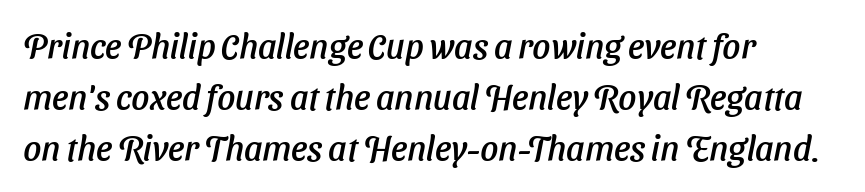
{"italic": "yes", "lean": "right", "slant_degrees": 11, "width": "normal", "stroke_contrast": "low", "x_height": "medium", "monospaced": "no", "underline": "no", "align": "left", "line_spacing": "normal", "line_spacing_ratio": 1.46, "letter_spacing": "normal", "letter_spacing_em": 0.0, "glyph_px": 35}
